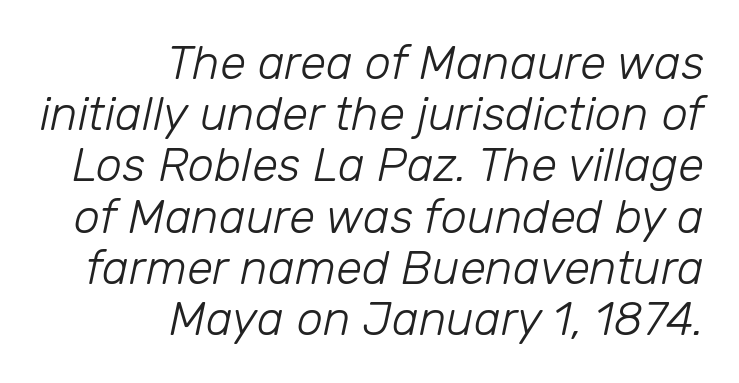
{"italic": "yes", "lean": "right", "slant_degrees": 12, "bold": "no", "weight": "light", "width": "normal", "stroke_contrast": "low", "x_height": "medium", "monospaced": "no", "underline": "no", "align": "right", "line_spacing": "tight", "line_spacing_ratio": 1.09, "letter_spacing": "normal", "letter_spacing_em": 0.0, "glyph_px": 47}
